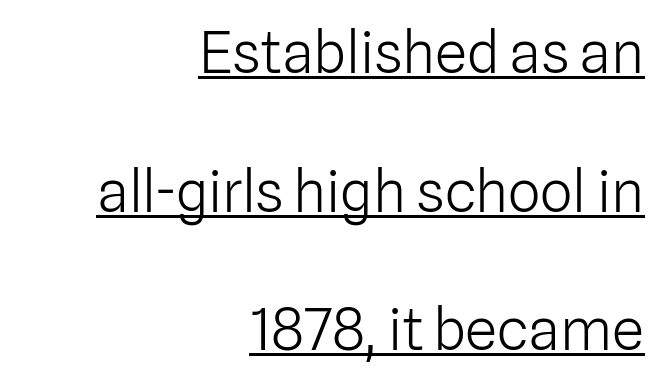
The image shows 58 px light sans-serif type, upright; set right-aligned, loose line spacing (2.39x), normal letter spacing, underlined; low stroke contrast and a medium x-height.
